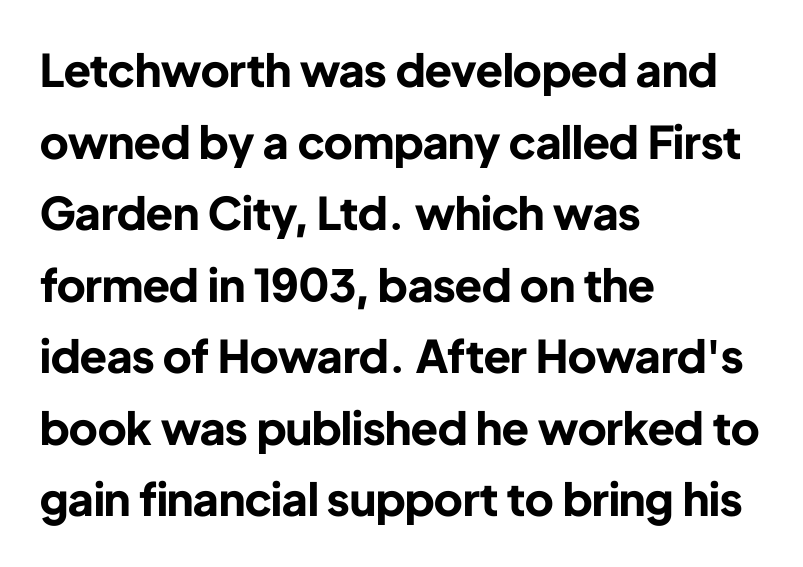
Horizontally, the lines are justified to the leading edge only. Strong, thick strokes mark this as bold type. Nobody drew a line under any word here. No extra tracking has been applied to these lines. Serifs: no, the terminals of the letterforms are clean.
